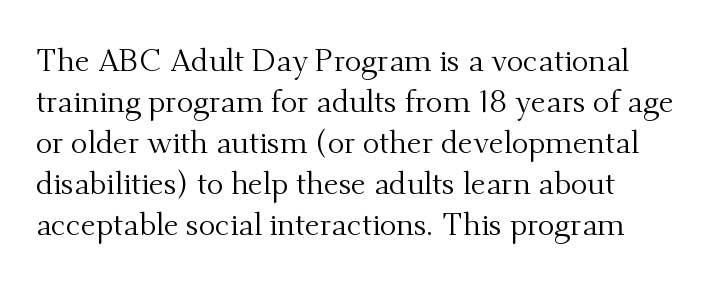
{"serif": "yes", "italic": "no", "bold": "no", "weight": "regular", "width": "normal", "stroke_contrast": "medium", "x_height": "small", "monospaced": "no", "underline": "no", "line_spacing": "normal", "line_spacing_ratio": 1.32, "letter_spacing": "normal", "letter_spacing_em": 0.0, "glyph_px": 31}
